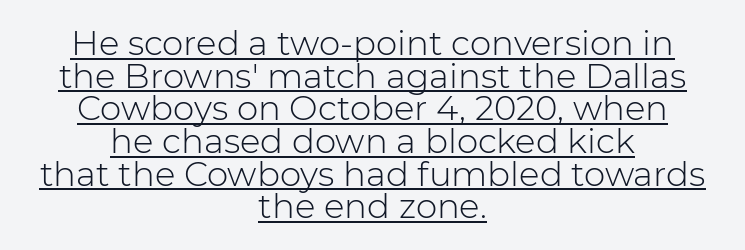
Q: Is the text bold? A: No.
Q: Is the text italic (slanted)? A: No, it is upright.
Q: Is the typeface a serif or a sans-serif typeface? A: Sans-serif.
Q: Is the text underlined? A: Yes.
Q: How is the paragraph aligned? A: Centered.
Q: Is the spacing between letters normal or unusually wide? A: Normal.
Q: Is the spacing between lines tight, normal or loose? A: Tight.
Q: Width (condensed, normal, or wide)? A: Normal.
Q: Stroke contrast? A: Low.
Q: x-height? A: Medium.
Q: Monospaced? A: No.
